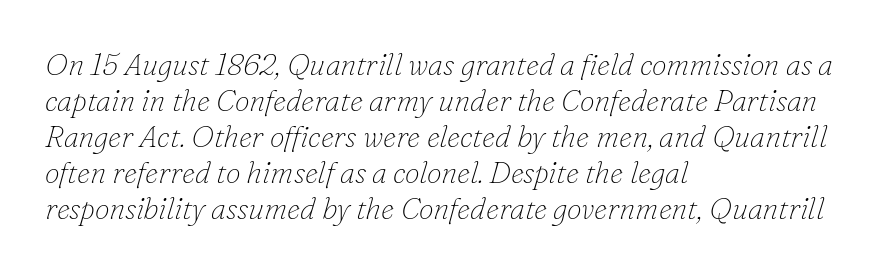
The image shows 30 px thin serif type, italic (leaning right); set left-aligned, line spacing 1.2x, normal letter spacing, not underlined; low stroke contrast and a small x-height.
